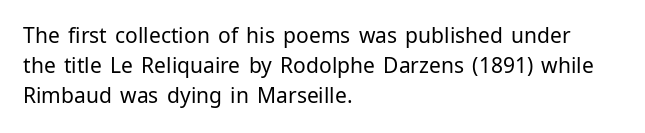
Regarding leading, the lines here are spaced in the standard way. Underline: absent. A classic flush-left, rag-right setting is used for this passage. Every character sits straight up, as roman type does.
